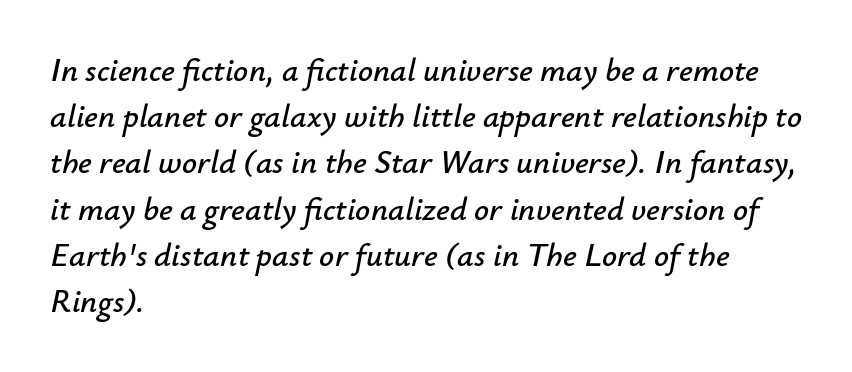
Q: Is the text italic (slanted)? A: Yes, it leans right by about 12 degrees.
Q: Is the text underlined? A: No.
Q: How is the paragraph aligned? A: Left-aligned.
Q: Is the spacing between letters normal or unusually wide? A: Normal.
Q: Is the spacing between lines tight, normal or loose? A: Normal.
Q: Width (condensed, normal, or wide)? A: Normal.
Q: Stroke contrast? A: Low.
Q: x-height? A: Small.
Q: Monospaced? A: No.
